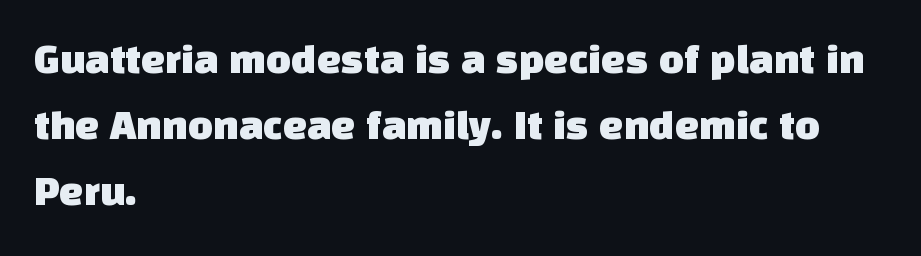
Horizontal bands of white between lines are of average thickness. Do the characters align in a grid? No, the font is proportional. The text was rendered using a sans face with plain stroke endings. Rule under the text: the space is simply empty. Reading down the block, your eye returns to a fixed left position each line.
